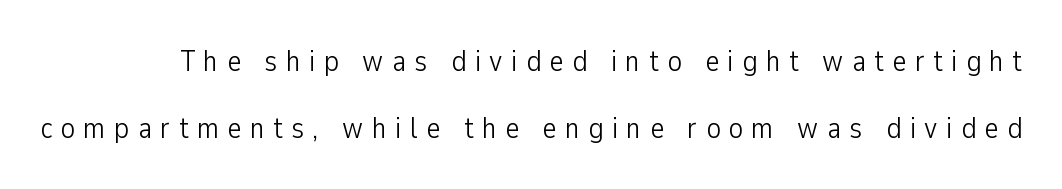
{"serif": "no", "italic": "no", "bold": "no", "weight": "light", "width": "condensed", "stroke_contrast": "low", "x_height": "medium", "monospaced": "no", "underline": "no", "line_spacing": "loose", "line_spacing_ratio": 2.22, "letter_spacing": "wide", "letter_spacing_em": 0.28, "glyph_px": 30}
